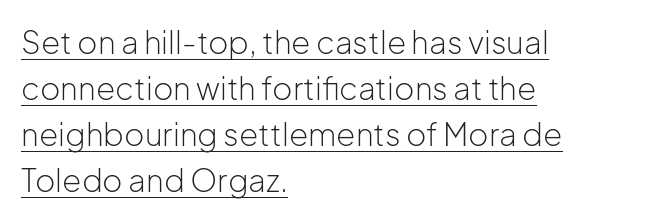
{"serif": "no", "italic": "no", "bold": "no", "weight": "light", "width": "normal", "stroke_contrast": "low", "x_height": "medium", "monospaced": "no", "underline": "yes", "align": "left", "line_spacing": "normal", "line_spacing_ratio": 1.48, "letter_spacing": "normal", "letter_spacing_em": 0.0, "glyph_px": 31}
